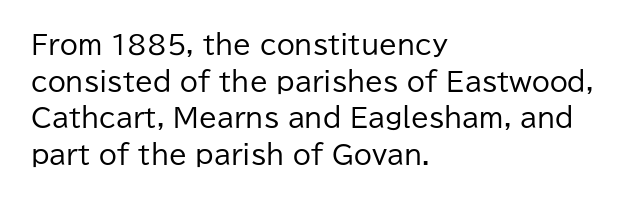
Q: Is the text bold? A: No.
Q: Is the text italic (slanted)? A: No, it is upright.
Q: Is the text underlined? A: No.
Q: How is the paragraph aligned? A: Left-aligned.
Q: Is the spacing between letters normal or unusually wide? A: Normal.
Q: Is the spacing between lines tight, normal or loose? A: Normal.
